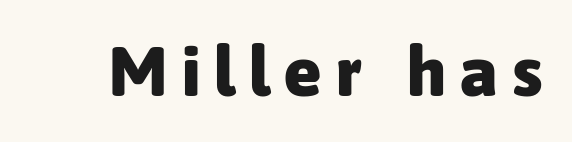
The image shows 69 px heavy sans-serif type, upright; set unusually wide letter spacing (+0.21 em), not underlined; low stroke contrast and a medium x-height.
